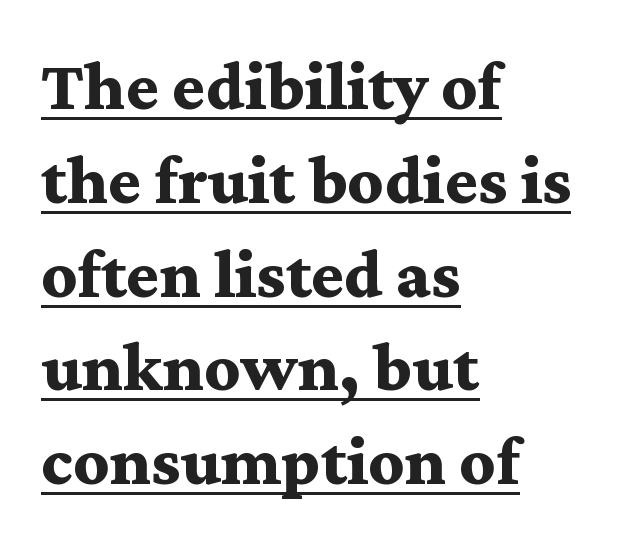
The face used here appears with an underline applied. In terms of leading, this rendering sits right in the middle. Posture: upright roman. The rendering anchors every line to the left-hand side.
